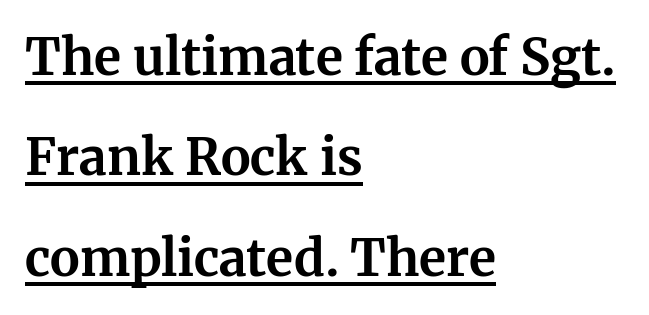
Notice how a bar underscores the lettering throughout. The typesetting leans heavy: a genuine bold. Compared with typical paragraphs, the rows here are farther apart. Little horizontal feet cap the strokes, marking this as serif type. The paragraph shown leans on its left margin.
